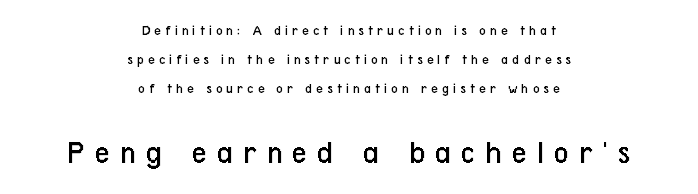
The tracking reads as deliberately expanded to a designer's eye. The line-height multiplier appears high, well above default. Nothing sits at the stroke ends, so this counts as sans-serif. Letters rest on an invisible, unmarked baseline. Every stem runs plumb, perpendicular to the baseline.
